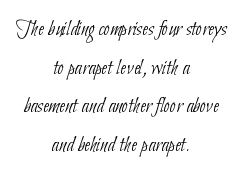
Nothing unusual about the tracking: characters are spaced as the font intends. A clean baseline with only descenders dipping below it. The paragraph shown floats in the horizontal middle. Vertical stems look standard width or narrower in stroke.
